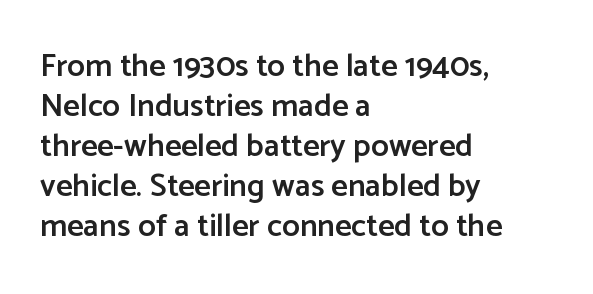
The image shows 32 px semibold sans-serif type, upright; set left-aligned, normal line spacing (1.25x), normal letter spacing, not underlined; low stroke contrast and a medium x-height.
